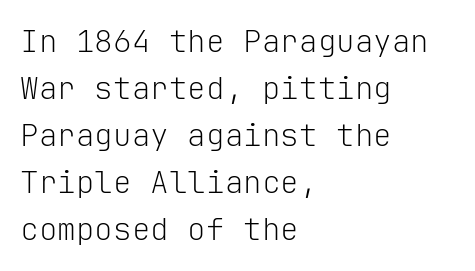
Line starts are locked; line ends wander. There is no visible air inserted between adjacent glyphs. The passage shown stacks its lines at a standard gap. The letters march in equal steps, a hallmark of fixed-pitch type. This sample uses an upright cut, with every glyph sitting square on the baseline.
